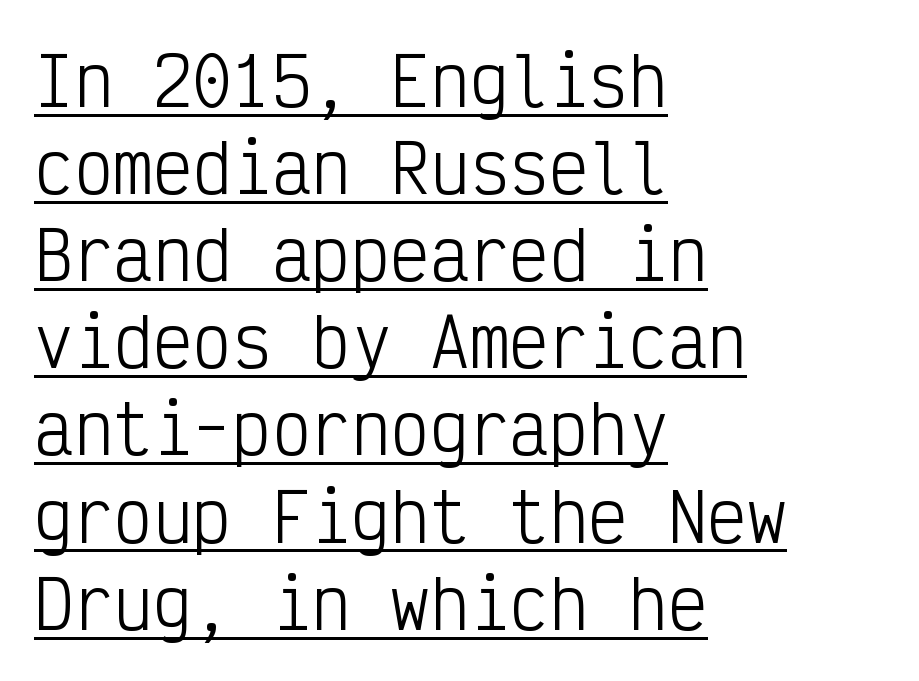
Classification — sans serif. Evenly set lines give the paragraph a standard silhouette. No letter is thick-stroked: the sample isn't bold. The axis of the letterforms is exactly vertical.
